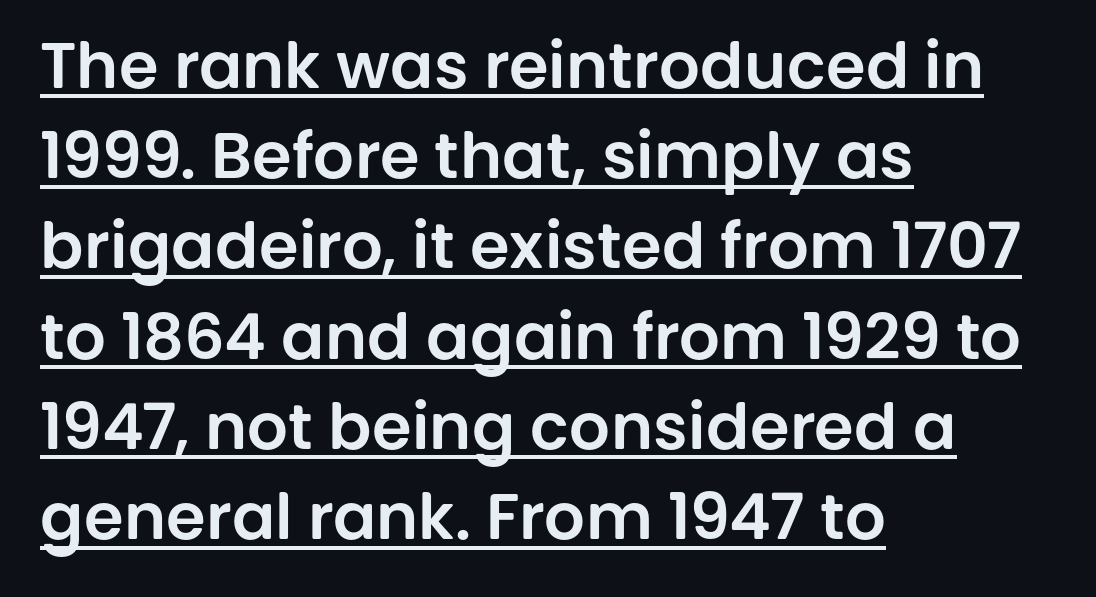
The image shows 64 px sans-serif type, upright; set left-aligned, normal line spacing (1.41x), normal letter spacing, underlined; low stroke contrast and a large x-height.
